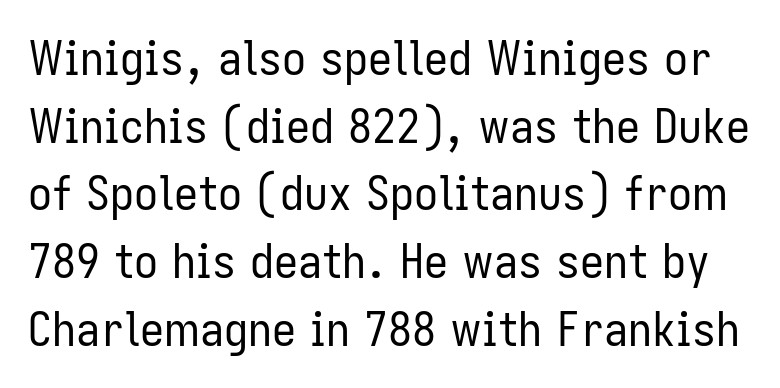
The image shows 48 px regular-weight, condensed sans-serif type, upright; set normal line spacing (1.41x), normal letter spacing, not underlined; low stroke contrast and a medium x-height.
